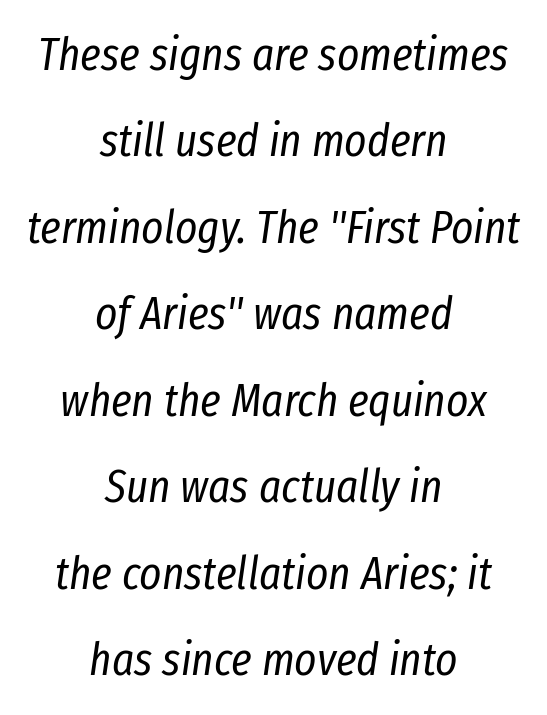
{"italic": "yes", "lean": "right", "slant_degrees": 8, "bold": "no", "weight": "regular", "width": "condensed", "stroke_contrast": "low", "x_height": "medium", "monospaced": "no", "underline": "no", "align": "center", "line_spacing_ratio": 1.84, "letter_spacing": "normal", "letter_spacing_em": 0.0, "glyph_px": 47}
